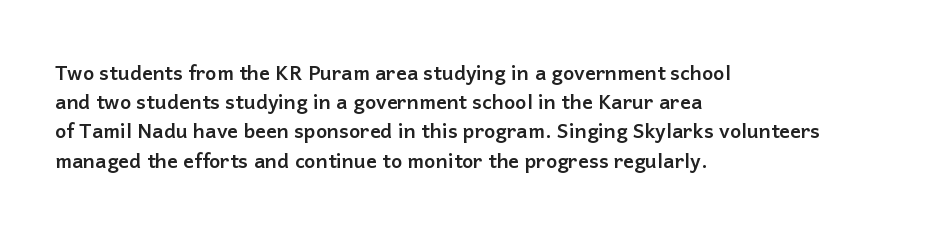
Q: Is the text bold? A: Yes.
Q: Is the text italic (slanted)? A: No, it is upright.
Q: Is the text underlined? A: No.
Q: How is the paragraph aligned? A: Left-aligned.
Q: Is the spacing between letters normal or unusually wide? A: Normal.
Q: Is the spacing between lines tight, normal or loose? A: Normal.
